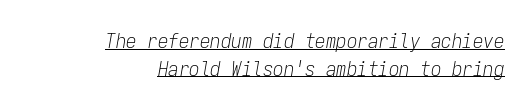
Tracking value appears to be zero — textbook default spacing. Vertically, the passage feels balanced, rows spaced as you'd expect. Bold? No — there's no thickening of the strokes. Compared with ordinary roman type, these characters are visibly tilted. Every word sits above its own underline.
